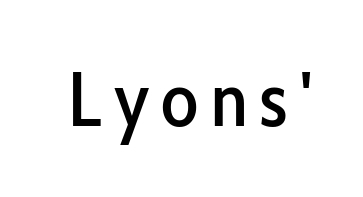
{"serif": "no", "italic": "no", "width": "condensed", "stroke_contrast": "low", "x_height": "medium", "monospaced": "no", "underline": "no", "glyph_px": 77}
